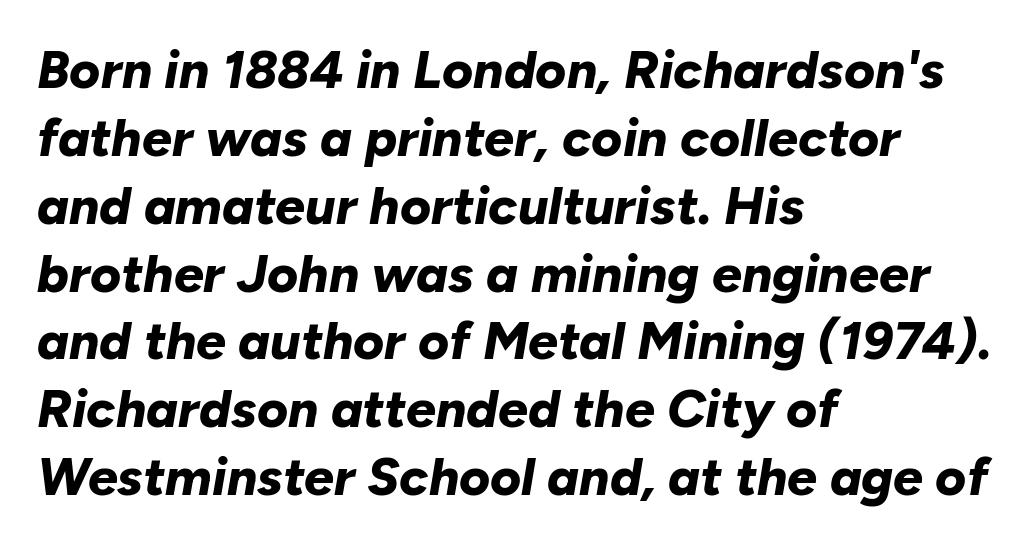
The image shows 53 px bold type, italic (leaning right); set left-aligned, normal line spacing (1.28x), normal letter spacing, not underlined; low stroke contrast and a medium x-height.
